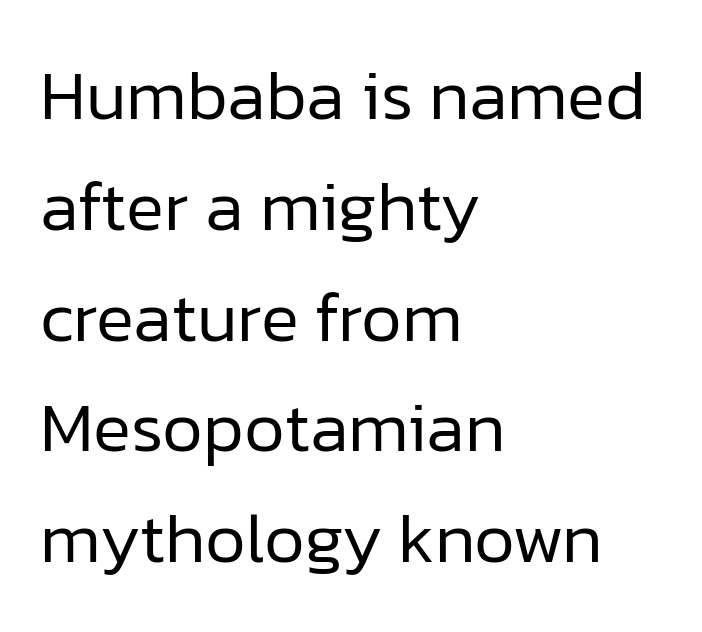
The image shows 71 px regular-weight sans-serif type, upright; set left-aligned, normal line spacing (1.56x), normal letter spacing, not underlined; low stroke contrast and a medium x-height.
